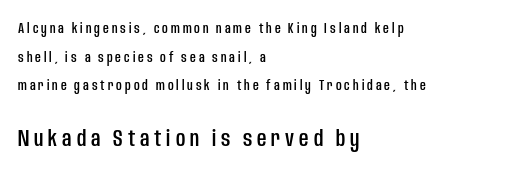
Q: Is the text italic (slanted)? A: No, it is upright.
Q: Is the text underlined? A: No.
Q: How is the paragraph aligned? A: Left-aligned.
Q: Is the spacing between letters normal or unusually wide? A: Unusually wide.
Q: Is the spacing between lines tight, normal or loose? A: Loose.
Q: Which block of text is set in a larger size, the first (top) or the second (bottom)? A: The second (bottom) one.
